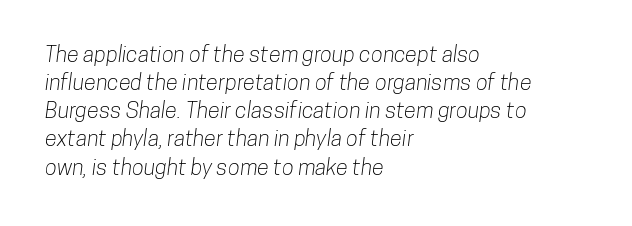
{"underline": "no", "align": "left", "line_spacing": "normal", "line_spacing_ratio": 1.28, "letter_spacing": "normal", "letter_spacing_em": 0.0, "glyph_px": 22}
